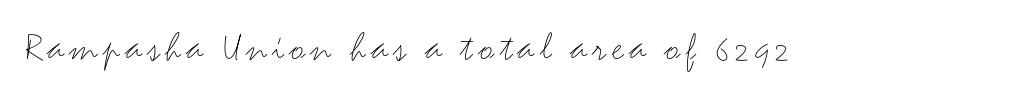
The image shows 42 px light, wide sans-serif type; set not underlined; medium stroke contrast and a small x-height.
